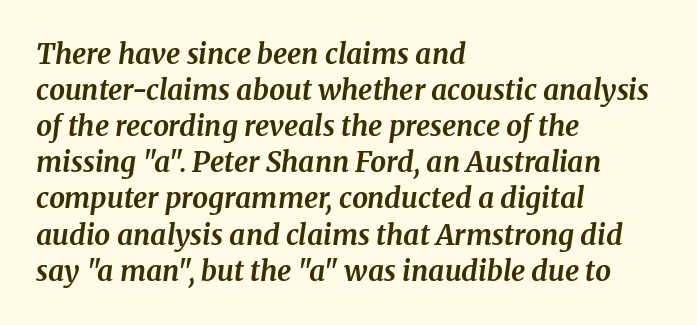
Spacing verdict: proportional, widths tailored to each character. This is oblique type, the kind used for emphasis or titles. Horizontal alignment here is leftward, the default for most running prose. The rows are spaced the way most documents space them. Tracking here is standard; glyphs follow each other at the usual distance.
